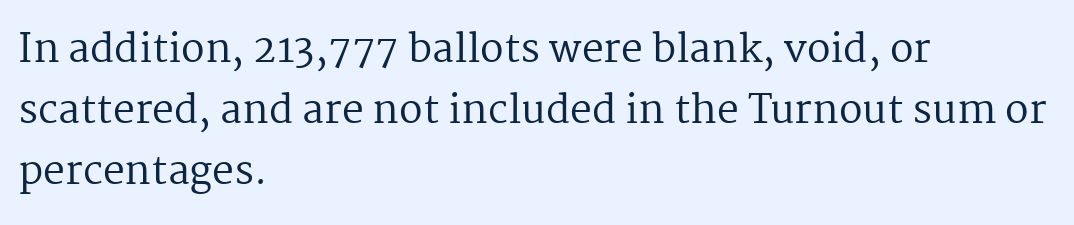
Descenders are the only things crossing below the line. Baseline-to-baseline distance is the conventional proportion of letter height. The typeface has the unassuming heft of standard copy or less. The letters sit at their default tracking, neither squeezed nor spread. Visually the block forms a straight wall on the left and a jagged coastline on the right. The face used here is proportionally spaced, like ordinary book or web type.
